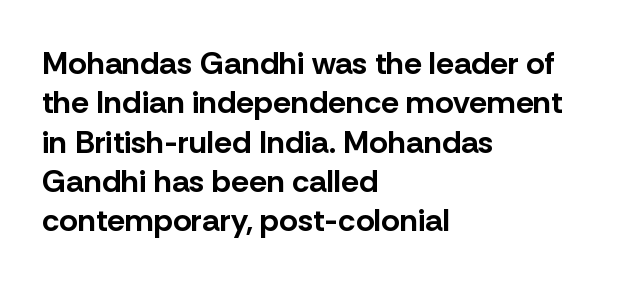
Quick note: underline off. Line starts are locked; line ends wander. Each letter keeps its own natural width here, so spacing adapts to shape. Its strokes are broad and dark, the hallmark of bold type.
